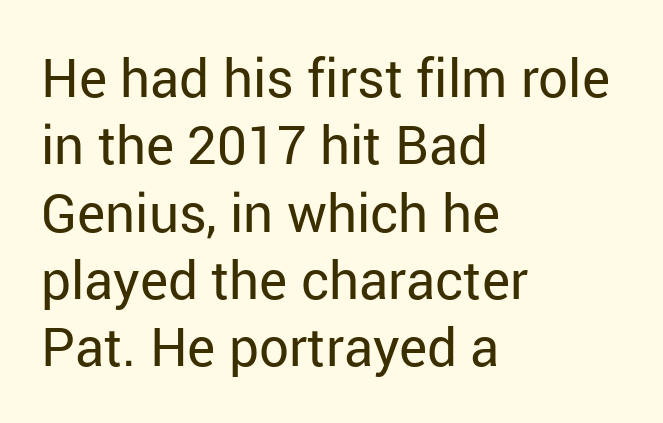
Beneath every word, the page is bare. Is this a heavy cut? Hardly; it is regular or lighter. Ascenders rise straight up at ninety degrees. Note the varied advance widths — an 'i' is clearly narrower than an 'm'.
